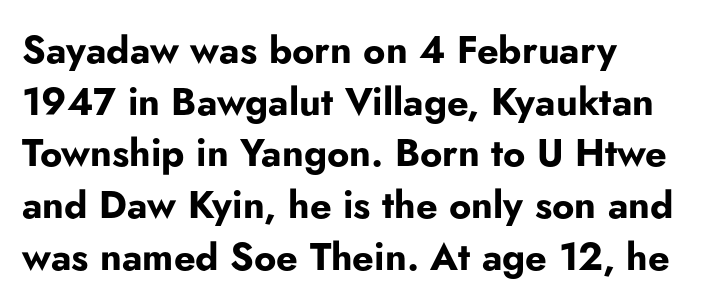
The image shows 38 px bold sans-serif type, upright; set left-aligned, normal line spacing (1.36x), normal letter spacing, not underlined; low stroke contrast and a small x-height.
